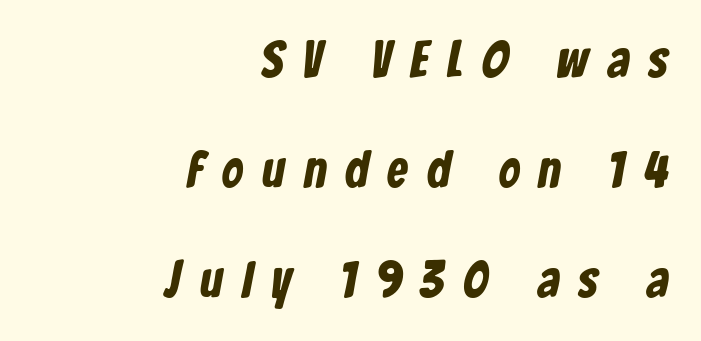
Q: Is the typeface a serif or a sans-serif typeface? A: Sans-serif.
Q: Is the text underlined? A: No.
Q: How is the paragraph aligned? A: Right-aligned.
Q: Is the spacing between letters normal or unusually wide? A: Unusually wide.
Q: Is the spacing between lines tight, normal or loose? A: Loose.
Q: Width (condensed, normal, or wide)? A: Condensed.
Q: Stroke contrast? A: Low.
Q: x-height? A: Medium.
Q: Monospaced? A: No.
